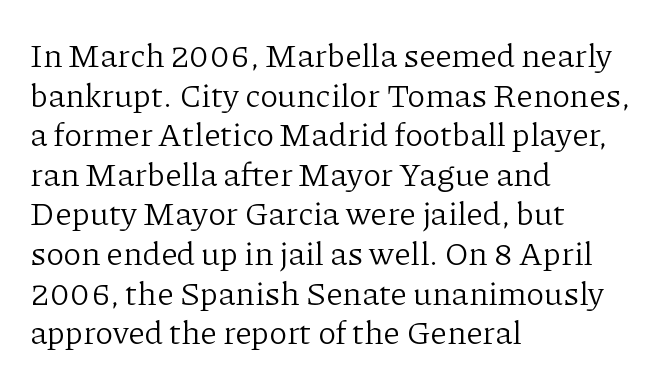
Q: Is the text bold? A: No.
Q: Is the text italic (slanted)? A: No, it is upright.
Q: Is the typeface a serif or a sans-serif typeface? A: Serif.
Q: Is the text underlined? A: No.
Q: How is the paragraph aligned? A: Left-aligned.
Q: Is the spacing between letters normal or unusually wide? A: Normal.
Q: Width (condensed, normal, or wide)? A: Normal.
Q: Stroke contrast? A: Low.
Q: x-height? A: Medium.
Q: Monospaced? A: No.
